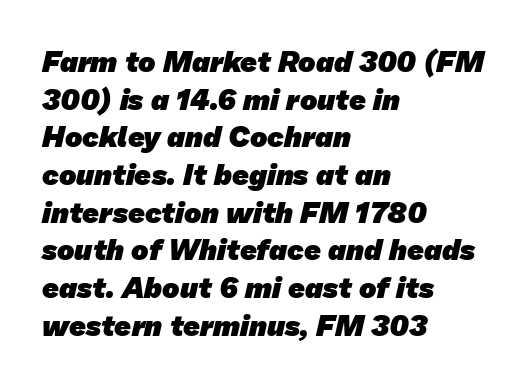
Q: Is the text bold? A: Yes.
Q: Is the typeface a serif or a sans-serif typeface? A: Sans-serif.
Q: Is the text underlined? A: No.
Q: How is the paragraph aligned? A: Left-aligned.
Q: Is the spacing between letters normal or unusually wide? A: Normal.
Q: Is the spacing between lines tight, normal or loose? A: Normal.
Q: Width (condensed, normal, or wide)? A: Normal.
Q: Stroke contrast? A: Low.
Q: x-height? A: Medium.
Q: Monospaced? A: No.
